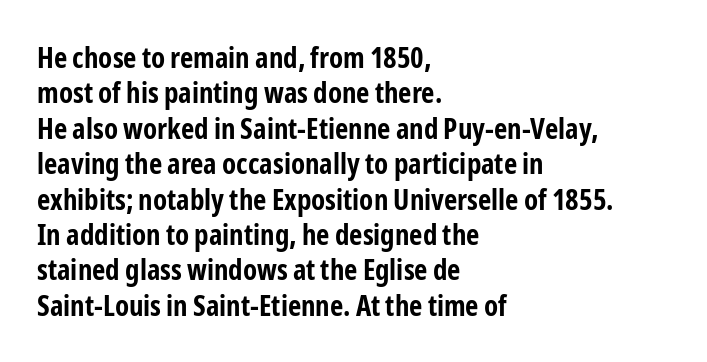
{"serif": "no", "italic": "no", "bold": "yes", "weight": "bold", "width": "condensed", "stroke_contrast": "low", "x_height": "medium", "monospaced": "no", "underline": "no", "align": "left", "line_spacing_ratio": 1.22, "letter_spacing": "normal", "letter_spacing_em": 0.0, "glyph_px": 29}
